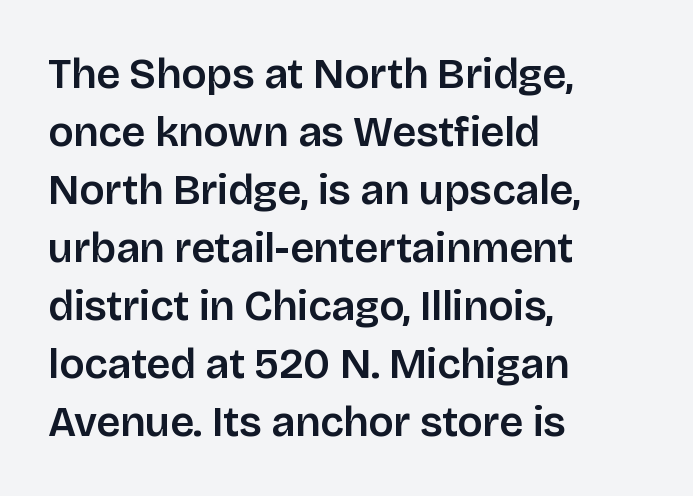
What's the leading like? Ordinary, nothing unusual. You can tell from the bare stems that sans-serif type was used. Here the designer chose a conventional face with non-uniform glyph widths. Just letters on the line, the space beneath them empty. A roman cut, with each character standing at attention. Tracking value appears to be zero — textbook default spacing.
